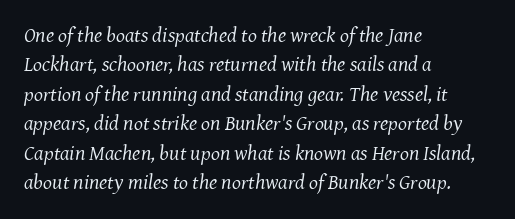
{"italic": "yes", "lean": "right", "slant_degrees": 7, "bold": "no", "underline": "no", "align": "left", "line_spacing": "normal", "line_spacing_ratio": 1.4, "letter_spacing": "normal", "letter_spacing_em": 0.0, "glyph_px": 21}
